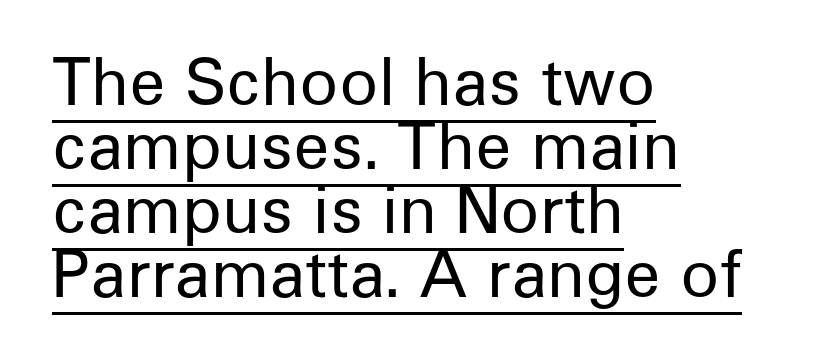
The image shows 64 px regular-weight sans-serif type, upright; set left-aligned, tight line spacing (1.0x), normal letter spacing, underlined; low stroke contrast and a medium x-height.
